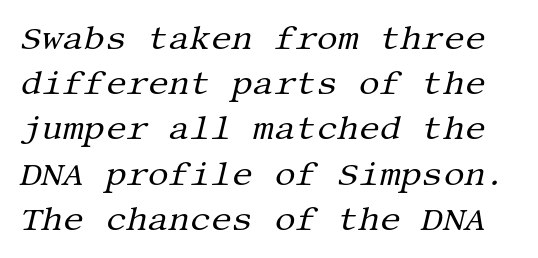
Between one letter and the next there's only the usual sliver of space. These glyphs show unthickened strokes, regular width or finer. Has an underline been added? It has not. Regarding leading, the lines here are spaced in the standard way. The lettering tilts uniformly, giving the passage an italic look. The face used here is seriffed, in the tradition of book romans.
